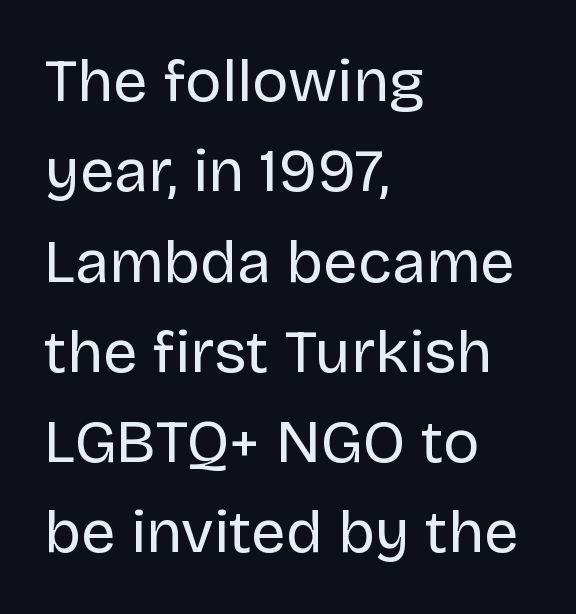
Q: Is the text bold? A: No.
Q: Is the text italic (slanted)? A: No, it is upright.
Q: Is the typeface a serif or a sans-serif typeface? A: Sans-serif.
Q: Is the text underlined? A: No.
Q: How is the paragraph aligned? A: Left-aligned.
Q: Is the spacing between letters normal or unusually wide? A: Normal.
Q: Is the spacing between lines tight, normal or loose? A: Normal.
Q: Width (condensed, normal, or wide)? A: Normal.
Q: Stroke contrast? A: Low.
Q: x-height? A: Large.
Q: Monospaced? A: No.
